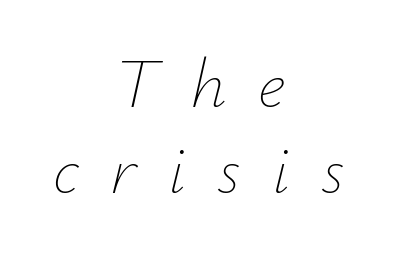
{"italic": "yes", "lean": "right", "slant_degrees": 12, "bold": "no", "weight": "thin", "width": "normal", "stroke_contrast": "low", "x_height": "small", "monospaced": "no", "underline": "no", "align": "center", "line_spacing_ratio": 1.21, "letter_spacing": "wide", "letter_spacing_em": 0.44, "glyph_px": 71}
